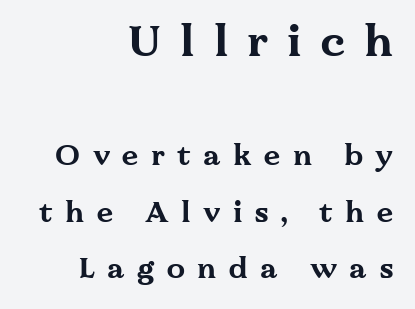
{"serif": "yes", "italic": "no", "bold": "yes", "weight": "bold", "width": "wide", "stroke_contrast": "medium", "x_height": "medium", "monospaced": "no", "underline": "no", "align": "right", "line_spacing": "loose", "line_spacing_ratio": 1.95, "letter_spacing": "wide", "letter_spacing_em": 0.43, "larger_block": "first", "size_ratio": 1.52, "glyph_px": 44}
